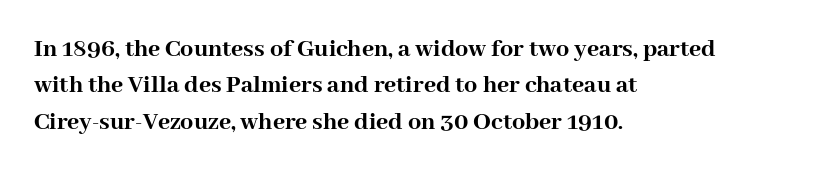
{"italic": "no", "bold": "yes", "underline": "no", "align": "left", "line_spacing": "normal", "line_spacing_ratio": 1.4, "letter_spacing": "normal", "letter_spacing_em": 0.0, "glyph_px": 26}
